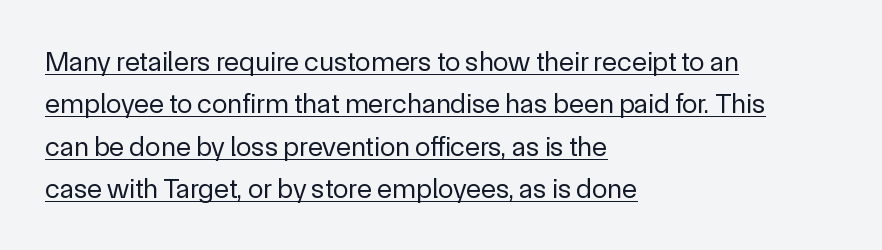
Q: Is the text bold? A: No.
Q: Is the text italic (slanted)? A: No, it is upright.
Q: Is the typeface a serif or a sans-serif typeface? A: Sans-serif.
Q: Is the text underlined? A: Yes.
Q: How is the paragraph aligned? A: Left-aligned.
Q: Is the spacing between letters normal or unusually wide? A: Normal.
Q: Is the spacing between lines tight, normal or loose? A: Normal.
Q: Width (condensed, normal, or wide)? A: Normal.
Q: x-height? A: Medium.
Q: Monospaced? A: No.
